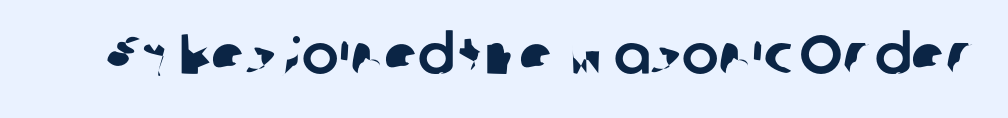
Q: Is the typeface a serif or a sans-serif typeface? A: Sans-serif.
Q: Is the text underlined? A: No.
Q: Is the spacing between letters normal or unusually wide? A: Normal.
Q: Width (condensed, normal, or wide)? A: Normal.
Q: Stroke contrast? A: Low.
Q: x-height? A: Medium.
Q: Monospaced? A: No.
